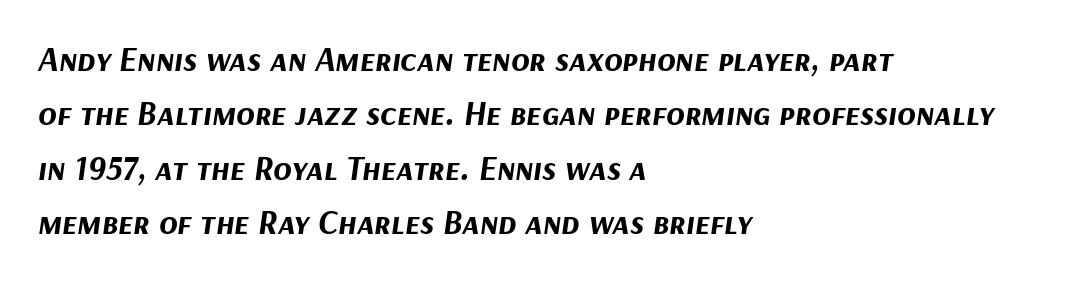
The image shows 34 px bold type, italic (leaning right); set left-aligned, normal line spacing (1.6x), normal letter spacing, not underlined; medium stroke contrast and a medium x-height.
